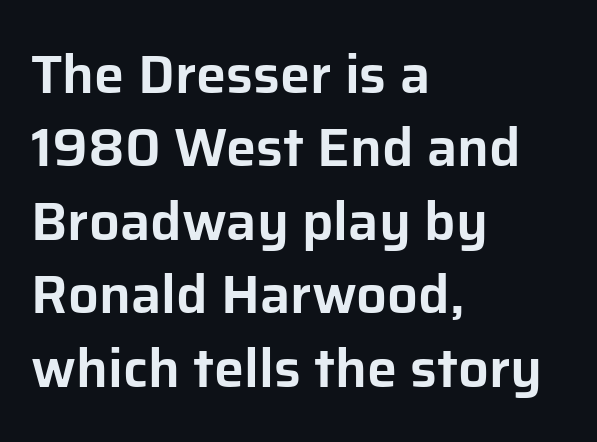
The ragged edge is on the right, which tells us the setting is flush left. You could not count columns in this text — the font is proportionally spaced. Vertical strokes here are truly vertical. The face used here is a sans, in the tradition of grotesques and geometrics.
